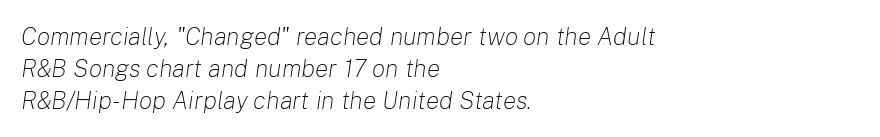
Tall strokes in this sample are angled rather than plumb. Nothing heavy about these letters — not bold at all. Horizontally, the lines are justified to the leading edge only. Each row of text sits above clean, open space.
